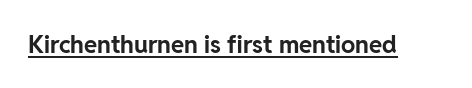
Students, observe the line beneath the letters — that is underlining. Upright lettering throughout. Summary of weight: heavy, a full bold. Here the glyphs are tracked normally, forming tight word shapes.
